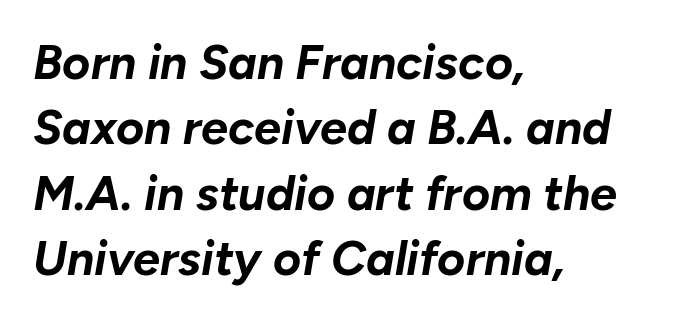
Q: Is the text bold? A: Yes.
Q: Is the text italic (slanted)? A: Yes, it leans right by about 10 degrees.
Q: Is the text underlined? A: No.
Q: How is the paragraph aligned? A: Left-aligned.
Q: Is the spacing between letters normal or unusually wide? A: Normal.
Q: Is the spacing between lines tight, normal or loose? A: Normal.
Q: Width (condensed, normal, or wide)? A: Normal.
Q: Stroke contrast? A: Low.
Q: x-height? A: Medium.
Q: Monospaced? A: No.
